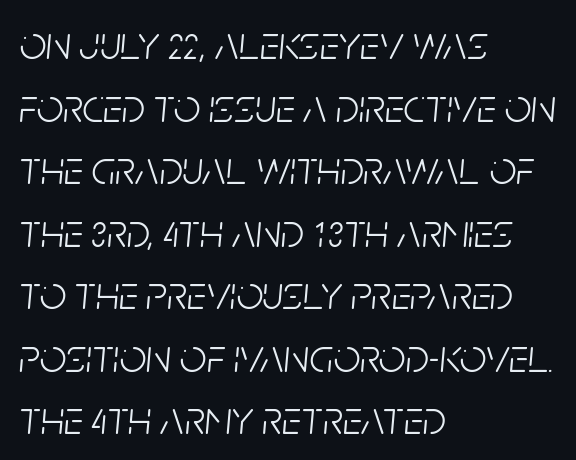
Q: Is the text bold? A: No.
Q: Is the text italic (slanted)? A: Yes, it leans right by about 5 degrees.
Q: Is the text underlined? A: No.
Q: How is the paragraph aligned? A: Left-aligned.
Q: Is the spacing between letters normal or unusually wide? A: Normal.
Q: Is the spacing between lines tight, normal or loose? A: Normal.
Q: Width (condensed, normal, or wide)? A: Condensed.
Q: Stroke contrast? A: Low.
Q: x-height? A: Large.
Q: Monospaced? A: No.
